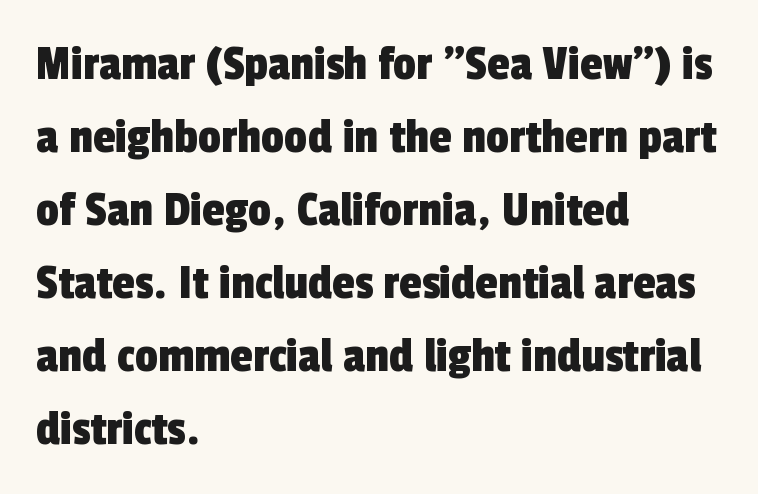
The passage shown is not underscored anywhere. Each line starts at the same left margin while the right side varies. Each word holds together tightly as a unit, with standard inter-letter gaps. A typesetter would call this leading conventional body-copy spacing.
